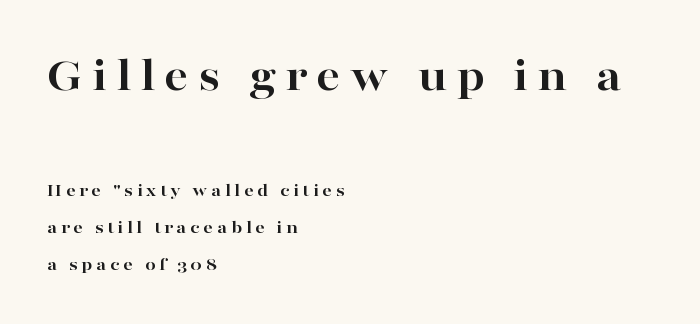
The image shows 48 px bold, wide serif type, upright; set left-aligned, loose line spacing (1.95x), not underlined; the first (top) block is 2.53x larger; high stroke contrast and a medium x-height.
